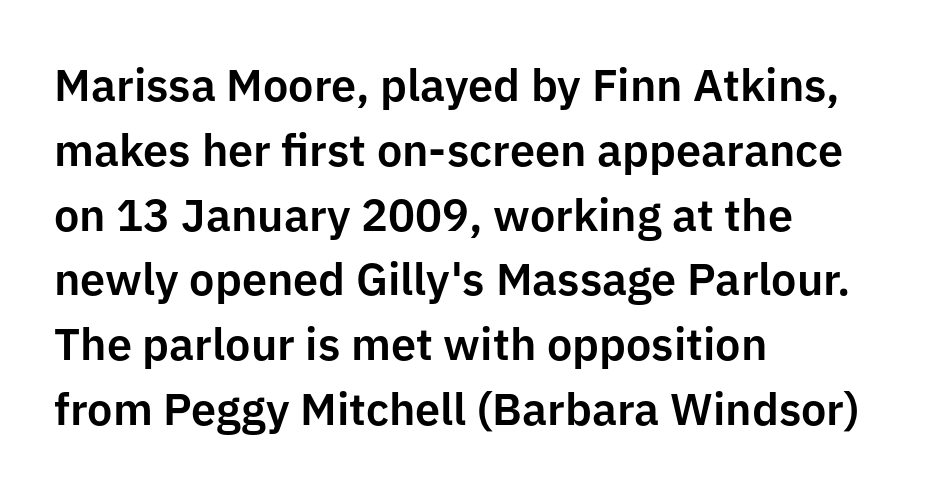
Q: Is the text italic (slanted)? A: No, it is upright.
Q: Is the typeface a serif or a sans-serif typeface? A: Sans-serif.
Q: Is the text underlined? A: No.
Q: How is the paragraph aligned? A: Left-aligned.
Q: Is the spacing between letters normal or unusually wide? A: Normal.
Q: Is the spacing between lines tight, normal or loose? A: Normal.
Q: Width (condensed, normal, or wide)? A: Normal.
Q: Stroke contrast? A: Low.
Q: x-height? A: Medium.
Q: Monospaced? A: No.
